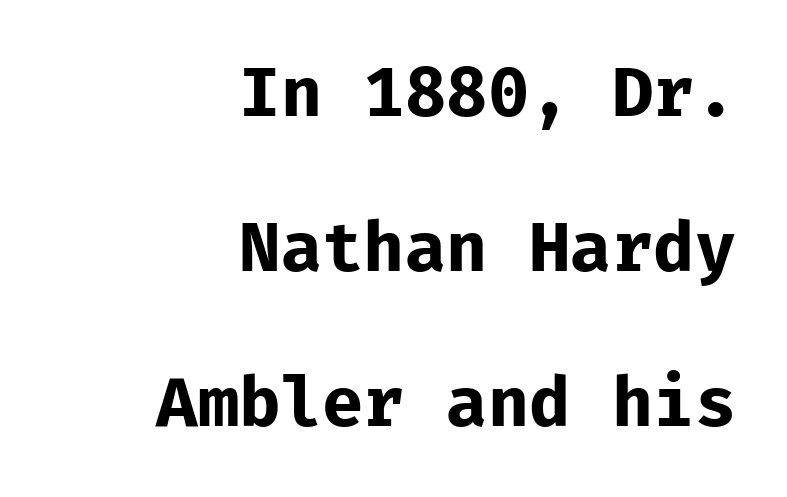
Q: Is the text bold? A: Yes.
Q: Is the text italic (slanted)? A: No, it is upright.
Q: Is the typeface a serif or a sans-serif typeface? A: Sans-serif.
Q: Is the text underlined? A: No.
Q: How is the paragraph aligned? A: Right-aligned.
Q: Is the spacing between letters normal or unusually wide? A: Normal.
Q: Is the spacing between lines tight, normal or loose? A: Loose.
Q: Width (condensed, normal, or wide)? A: Normal.
Q: Stroke contrast? A: Low.
Q: x-height? A: Medium.
Q: Monospaced? A: Yes.
